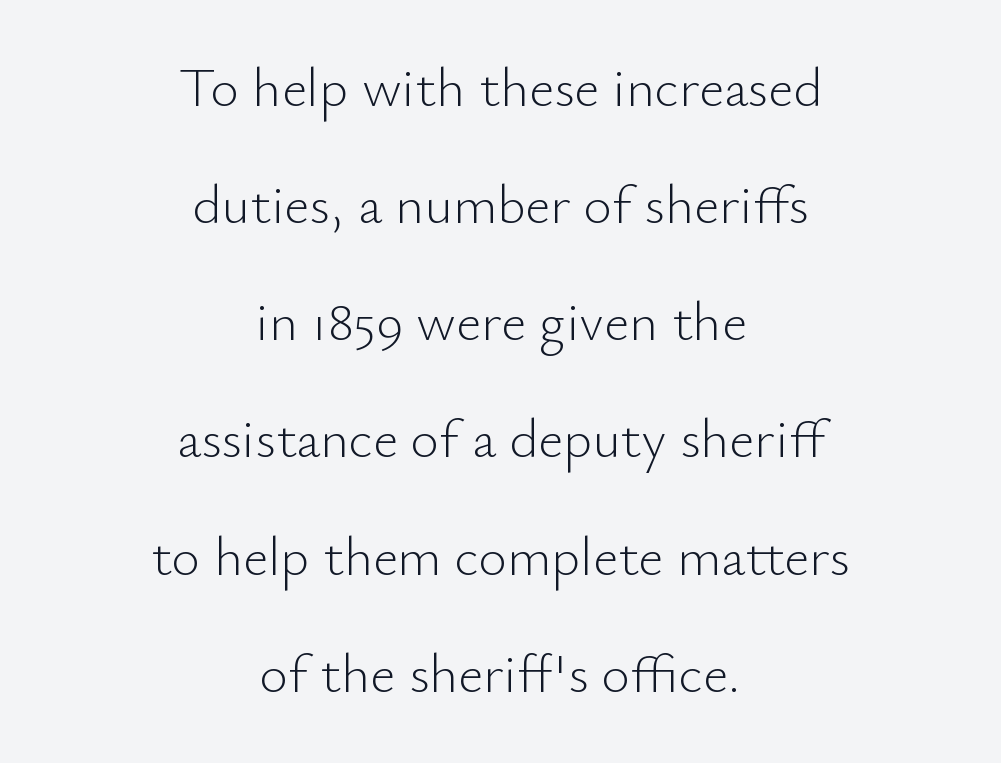
The image shows 55 px light sans-serif type, upright; set centered, loose line spacing (2.13x), normal letter spacing, not underlined; low stroke contrast and a small x-height.
